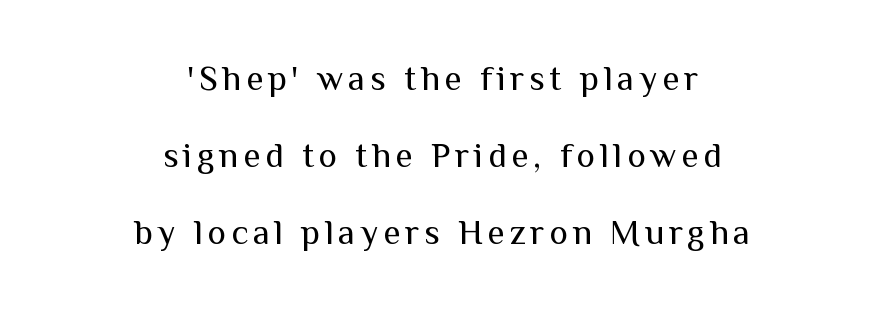
A bare baseline throughout the passage. The lettering holds an erect, upright posture throughout. Typographically, this falls in the sans-serif category. The paragraph has two soft edges and a firm central axis. Note the varied advance widths — an 'i' is clearly narrower than an 'm'.
